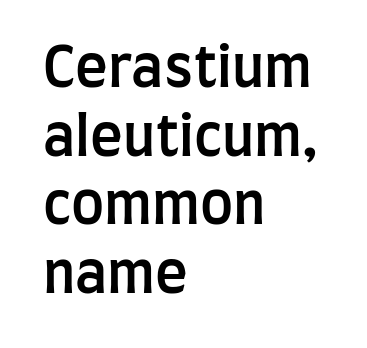
{"serif": "no", "italic": "no", "bold": "semi", "weight": "semibold", "width": "condensed", "stroke_contrast": "low", "x_height": "large", "monospaced": "no", "underline": "no", "align": "left", "line_spacing": "normal", "line_spacing_ratio": 1.25, "letter_spacing": "normal", "letter_spacing_em": 0.0, "glyph_px": 55}
